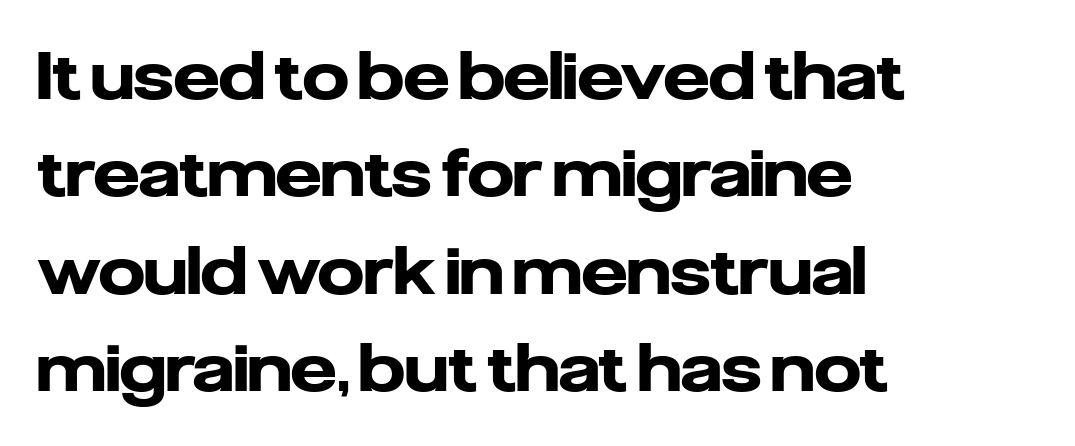
Set as a true bold cut, around the 700 mark. The passage shown is typed in a proportional face where columns would drift. The block of text has a typical density, with ordinary space between rows. Horizontally, the lines are justified to the leading edge only. The letters sit at their default tracking, neither squeezed nor spread. Descenders hang freely into open space.
